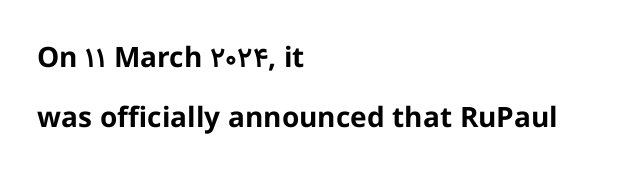
Q: Is the text bold? A: Yes.
Q: Is the text italic (slanted)? A: No, it is upright.
Q: Is the typeface a serif or a sans-serif typeface? A: Sans-serif.
Q: Is the text underlined? A: No.
Q: How is the paragraph aligned? A: Left-aligned.
Q: Is the spacing between letters normal or unusually wide? A: Normal.
Q: Is the spacing between lines tight, normal or loose? A: Loose.
Q: Width (condensed, normal, or wide)? A: Normal.
Q: Stroke contrast? A: Low.
Q: x-height? A: Medium.
Q: Monospaced? A: No.
